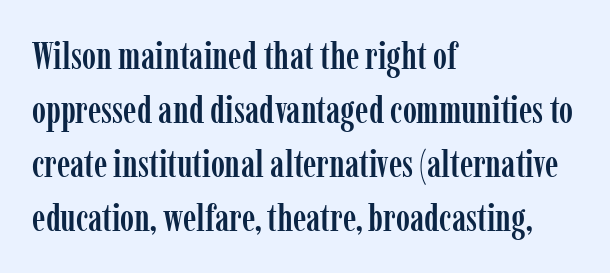
The lettering stays uniformly vertical, giving the passage a roman look. Note: serifs present on the glyphs. Each line starts at the same left margin while the right side varies. Nothing unusual about the tracking: characters are spaced as the font intends. A clean baseline with only descenders dipping below it.
